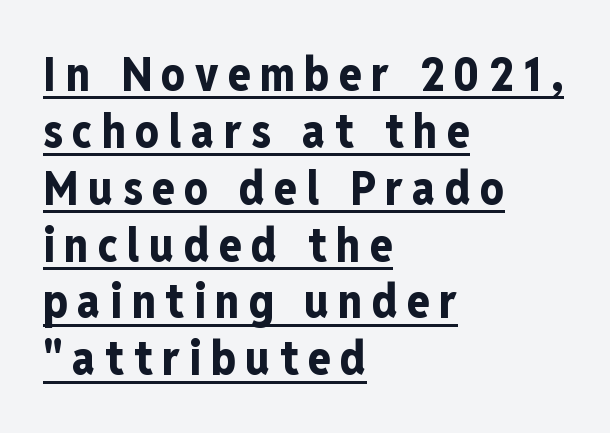
The image shows 47 px bold, condensed sans-serif type, upright; set left-aligned, line spacing 1.21x, unusually wide letter spacing (+0.2 em), underlined; low stroke contrast and a medium x-height.
